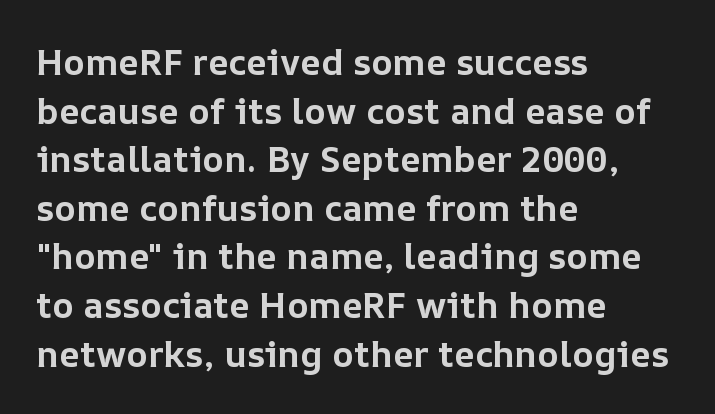
Unlike italic type, these characters show no tilt at all. Left-aligned paragraph, ragged on the right. A typesetter would call this proportional, since set widths differ per character. Default kerning and tracking; the words read as compact shapes. Interline gaps are of average width in this sample. Set as a true bold cut, around the 700 mark.
